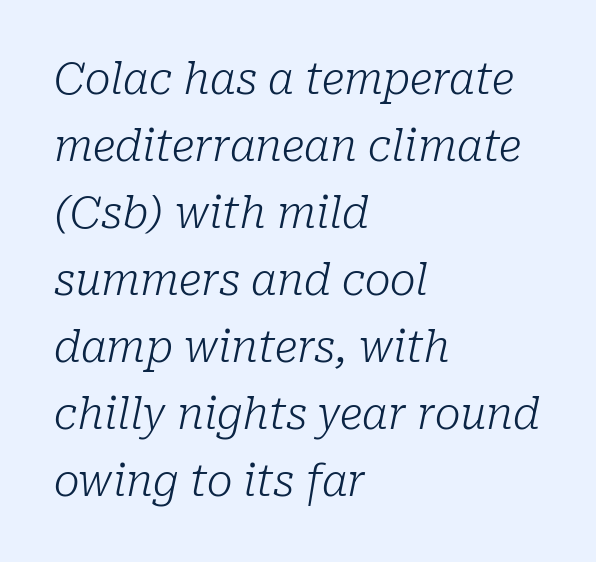
Q: Is the text bold? A: No.
Q: Is the text italic (slanted)? A: Yes, it leans right by about 10 degrees.
Q: Is the typeface a serif or a sans-serif typeface? A: Serif.
Q: Is the text underlined? A: No.
Q: How is the paragraph aligned? A: Left-aligned.
Q: Is the spacing between letters normal or unusually wide? A: Normal.
Q: Is the spacing between lines tight, normal or loose? A: Normal.
Q: Width (condensed, normal, or wide)? A: Normal.
Q: Stroke contrast? A: Low.
Q: x-height? A: Medium.
Q: Monospaced? A: No.
